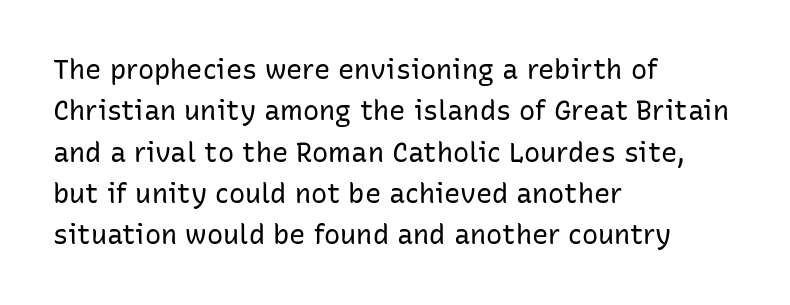
The image shows 27 px text type, upright; set left-aligned, normal line spacing (1.53x), normal letter spacing, not underlined.
